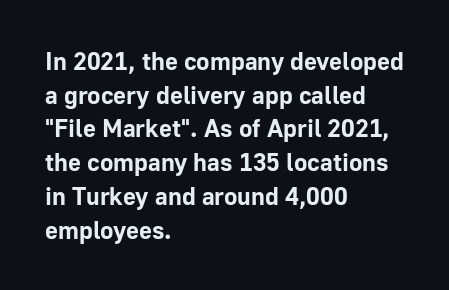
Students, note that the glyphs here touch the page at normal intervals. Chunky letters — that's bold for sure. Descenders are the only things crossing below the line. Notice how the passage keeps a crisp vertical edge on the left only.
